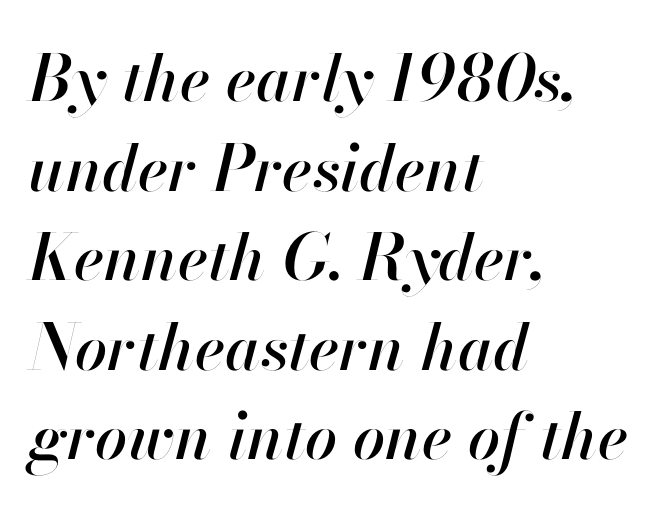
{"italic": "yes", "lean": "right", "slant_degrees": 13, "width": "normal", "stroke_contrast": "high", "x_height": "small", "monospaced": "no", "underline": "no", "align": "left", "line_spacing": "normal", "line_spacing_ratio": 1.4, "letter_spacing": "normal", "letter_spacing_em": 0.0, "glyph_px": 64}
